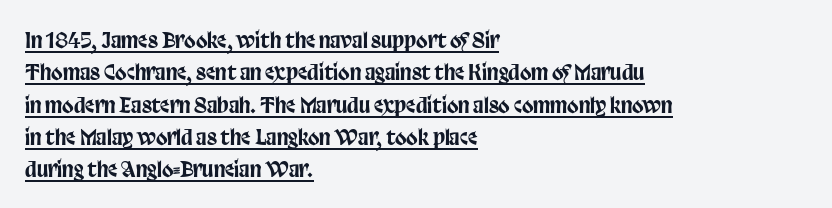
The image shows 21 px text type, upright; set left-aligned, normal line spacing (1.54x), normal letter spacing, underlined.
